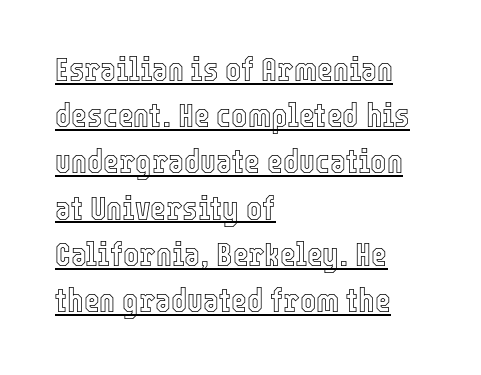
{"italic": "no", "width": "condensed", "x_height": "medium", "monospaced": "no", "underline": "yes", "align": "left", "line_spacing": "normal", "line_spacing_ratio": 1.36, "letter_spacing": "normal", "letter_spacing_em": 0.0, "glyph_px": 34}
